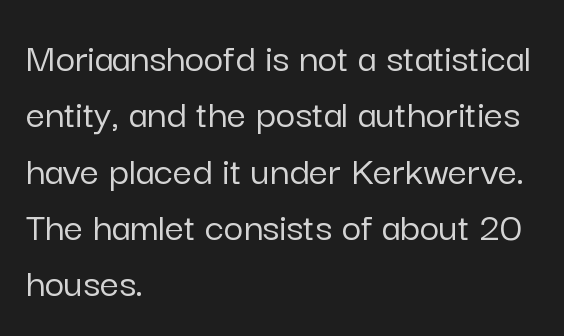
Inter-character spacing is left at the font's built-in metrics. Characters remain perfectly vertical along every line. Clear beneath every line of the passage. These lines are rendered in a variable-pitch font. Does the type have serifs? No, each stem ends abruptly.
